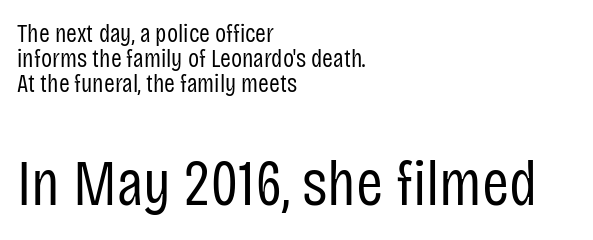
The image shows 65 px regular-weight, condensed sans-serif type, upright; set left-aligned, tight line spacing (0.96x), normal letter spacing, not underlined; the second (bottom) block is 2.5x larger; low stroke contrast and a large x-height.
